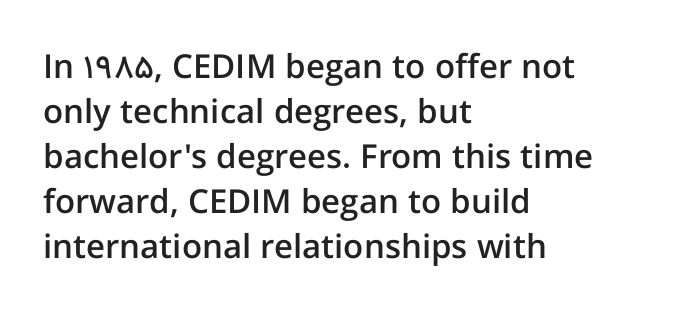
{"serif": "no", "italic": "no", "bold": "semi", "weight": "semibold", "width": "normal", "stroke_contrast": "low", "x_height": "medium", "monospaced": "no", "underline": "no", "align": "left", "line_spacing": "normal", "line_spacing_ratio": 1.36, "letter_spacing": "normal", "letter_spacing_em": 0.0, "glyph_px": 33}
